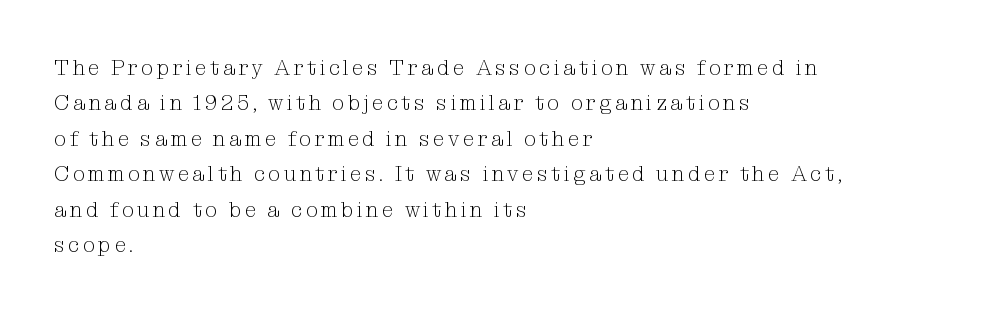
The image shows 21 px text type, upright; set left-aligned, normal line spacing (1.69x), not underlined.
